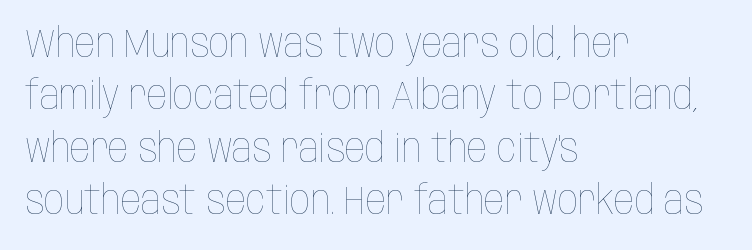
Q: Is the text bold? A: No.
Q: Is the text italic (slanted)? A: No, it is upright.
Q: Is the text underlined? A: No.
Q: How is the paragraph aligned? A: Left-aligned.
Q: Is the spacing between letters normal or unusually wide? A: Normal.
Q: Is the spacing between lines tight, normal or loose? A: Normal.
Q: Width (condensed, normal, or wide)? A: Condensed.
Q: Stroke contrast? A: Low.
Q: x-height? A: Large.
Q: Monospaced? A: No.
